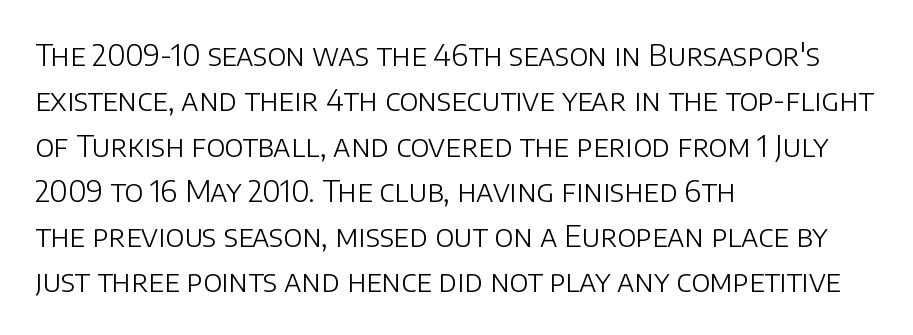
Q: Is the text bold? A: No.
Q: Is the text italic (slanted)? A: No, it is upright.
Q: Is the typeface a serif or a sans-serif typeface? A: Sans-serif.
Q: Is the text underlined? A: No.
Q: How is the paragraph aligned? A: Left-aligned.
Q: Is the spacing between letters normal or unusually wide? A: Normal.
Q: Is the spacing between lines tight, normal or loose? A: Normal.
Q: Width (condensed, normal, or wide)? A: Normal.
Q: Stroke contrast? A: Low.
Q: x-height? A: Large.
Q: Monospaced? A: No.
